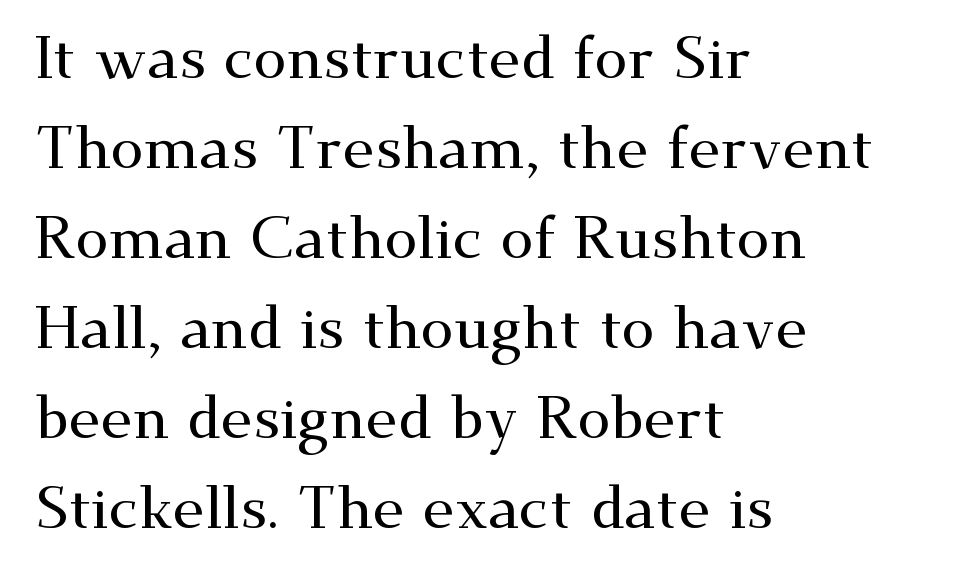
{"serif": "yes", "italic": "no", "width": "wide", "stroke_contrast": "medium", "x_height": "small", "monospaced": "no", "underline": "no", "align": "left", "line_spacing": "normal", "line_spacing_ratio": 1.5, "letter_spacing": "normal", "letter_spacing_em": 0.0, "glyph_px": 60}
